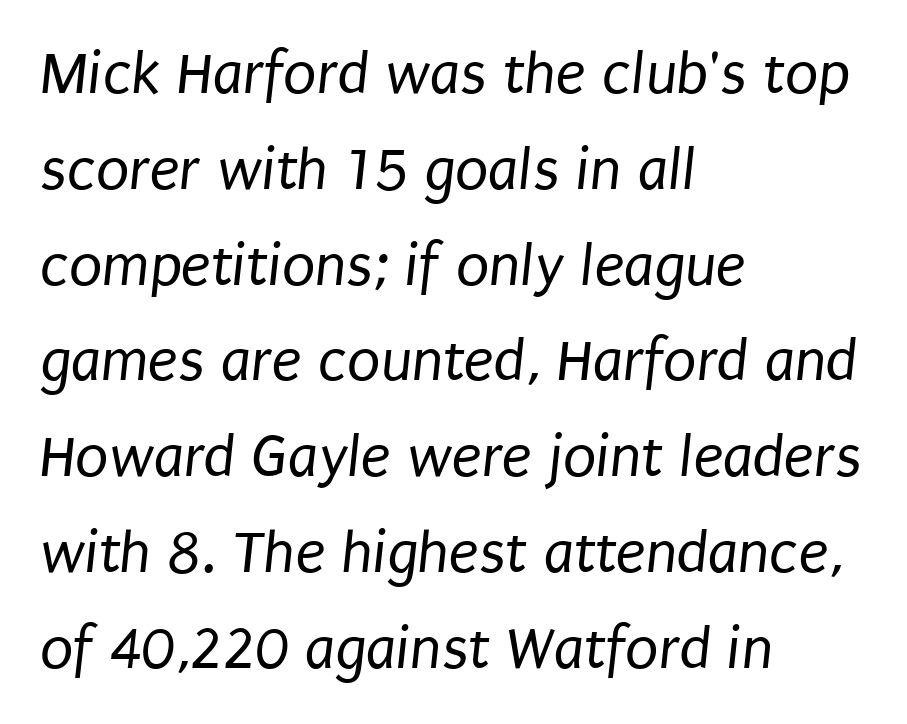
{"serif": "no", "bold": "no", "weight": "regular", "width": "condensed", "stroke_contrast": "low", "x_height": "large", "monospaced": "no", "underline": "no", "align": "left", "line_spacing": "normal", "line_spacing_ratio": 1.57, "letter_spacing": "normal", "letter_spacing_em": 0.0, "glyph_px": 61}
